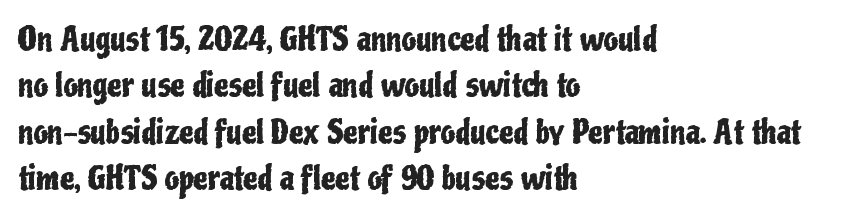
The image shows 32 px condensed sans-serif type, upright; set left-aligned, normal line spacing (1.45x), normal letter spacing, not underlined; low stroke contrast and a medium x-height.
